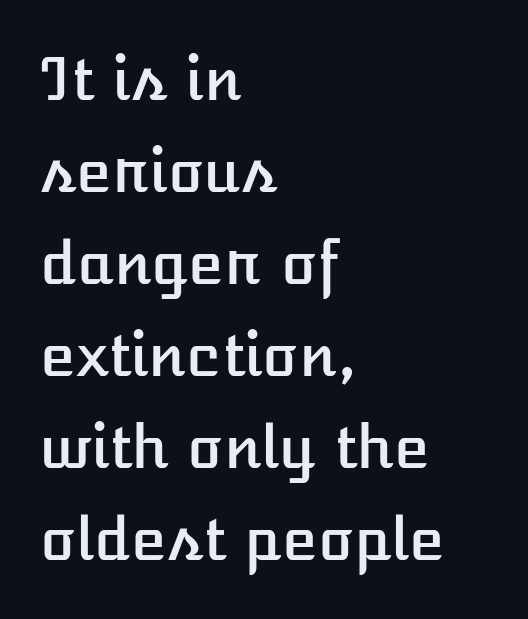
The image shows 59 px text type, upright; set left-aligned, normal line spacing (1.56x), normal letter spacing, not underlined; low stroke contrast and a medium x-height.
